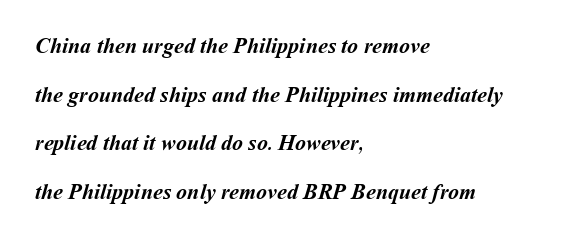
The image shows 22 px bold type; set left-aligned, loose line spacing (2.21x), normal letter spacing, not underlined.
